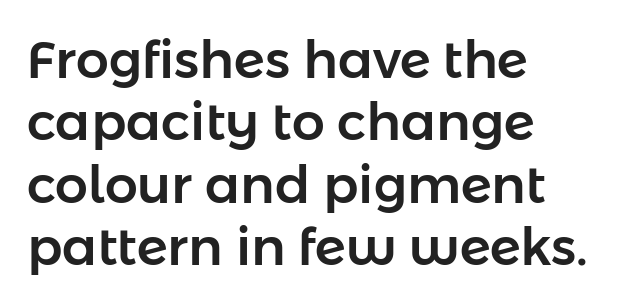
Serif or sans? Sans — the stroke terminals are bare. Here the designer chose a conventional face with non-uniform glyph widths. In terms of posture, this sample is upright. Glance below the letters and you will spot only blank space.
